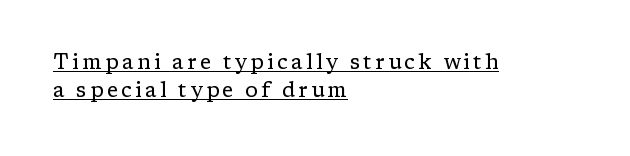
Q: Is the text bold? A: No.
Q: Is the text italic (slanted)? A: No, it is upright.
Q: Is the text underlined? A: Yes.
Q: How is the paragraph aligned? A: Left-aligned.
Q: Is the spacing between lines tight, normal or loose? A: Normal.
